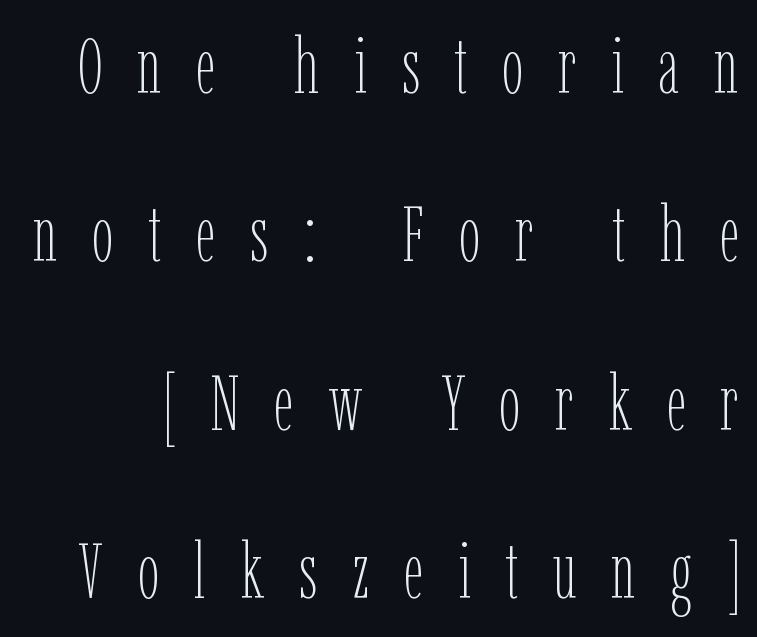
Q: Is the text bold? A: No.
Q: Is the text italic (slanted)? A: No, it is upright.
Q: Is the text underlined? A: No.
Q: Is the spacing between letters normal or unusually wide? A: Unusually wide.
Q: Is the spacing between lines tight, normal or loose? A: Loose.
Q: Width (condensed, normal, or wide)? A: Condensed.
Q: Stroke contrast? A: Low.
Q: x-height? A: Medium.
Q: Monospaced? A: No.
